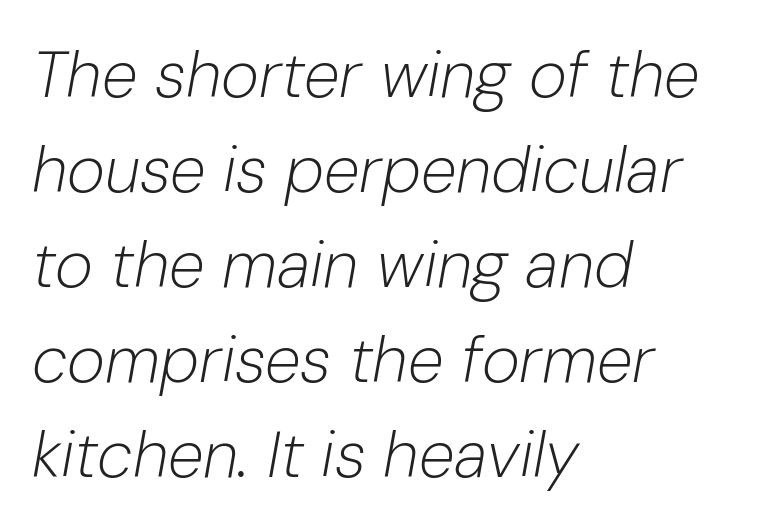
Q: Is the text bold? A: No.
Q: Is the text italic (slanted)? A: Yes, it leans right by about 10 degrees.
Q: Is the text underlined? A: No.
Q: How is the paragraph aligned? A: Left-aligned.
Q: Is the spacing between letters normal or unusually wide? A: Normal.
Q: Is the spacing between lines tight, normal or loose? A: Normal.
Q: Width (condensed, normal, or wide)? A: Normal.
Q: Stroke contrast? A: Low.
Q: x-height? A: Medium.
Q: Monospaced? A: No.
